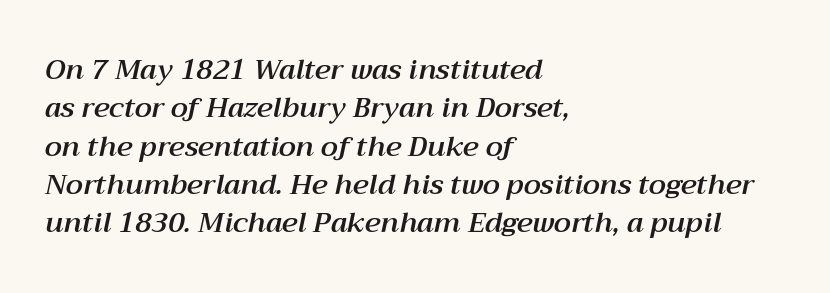
Q: Is the text italic (slanted)? A: Yes, it leans right by about 12 degrees.
Q: Is the text underlined? A: No.
Q: How is the paragraph aligned? A: Left-aligned.
Q: Is the spacing between letters normal or unusually wide? A: Normal.
Q: Is the spacing between lines tight, normal or loose? A: Normal.
Q: Width (condensed, normal, or wide)? A: Normal.
Q: Stroke contrast? A: Medium.
Q: x-height? A: Medium.
Q: Monospaced? A: No.
